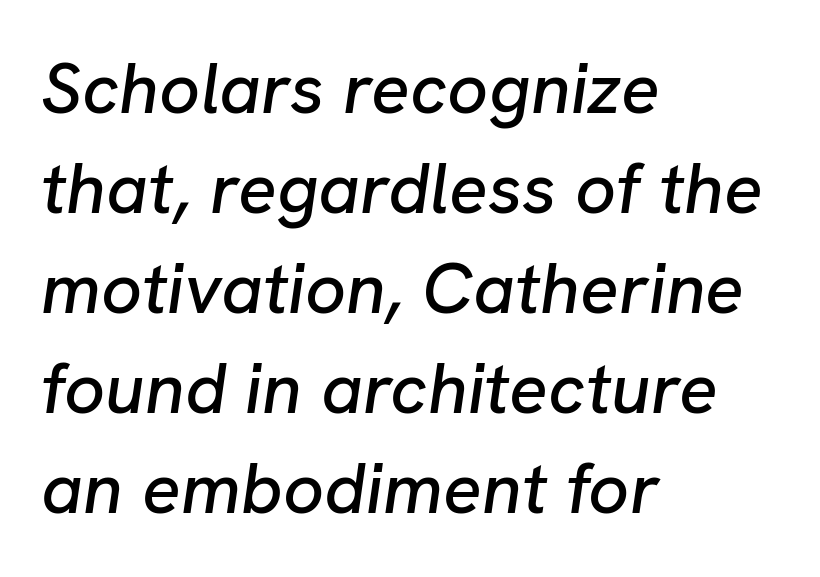
{"italic": "yes", "lean": "right", "slant_degrees": 8, "width": "normal", "stroke_contrast": "low", "x_height": "medium", "monospaced": "no", "underline": "no", "align": "left", "line_spacing": "normal", "line_spacing_ratio": 1.39, "letter_spacing": "normal", "letter_spacing_em": 0.0, "glyph_px": 72}
